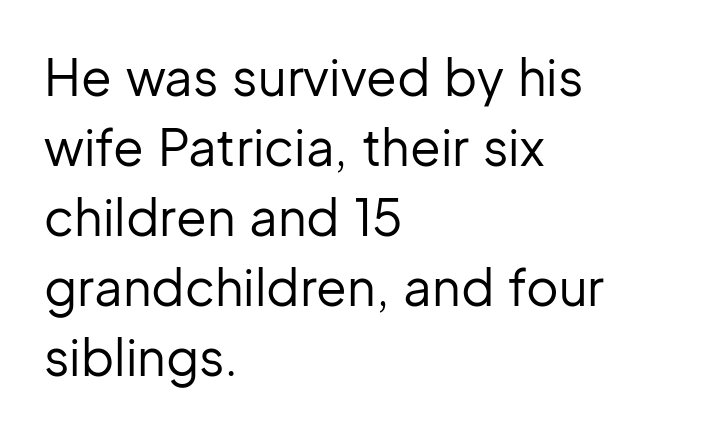
The image shows 50 px regular-weight sans-serif type, upright; set left-aligned, normal line spacing (1.4x), normal letter spacing, not underlined; low stroke contrast and a medium x-height.
